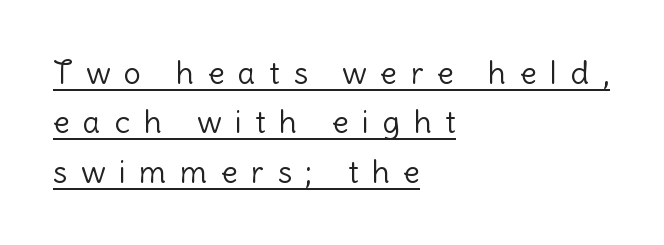
{"serif": "no", "italic": "no", "bold": "no", "weight": "light", "width": "normal", "stroke_contrast": "low", "x_height": "medium", "monospaced": "no", "underline": "yes", "align": "left", "line_spacing": "normal", "line_spacing_ratio": 1.59, "letter_spacing": "wide", "letter_spacing_em": 0.44, "glyph_px": 31}
